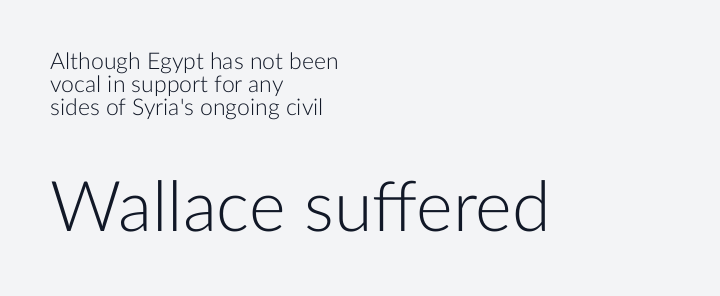
The image shows 70 px light sans-serif type, upright; set left-aligned, tight line spacing (0.99x), normal letter spacing, not underlined; the second (bottom) block is 3.04x larger; low stroke contrast and a medium x-height.
